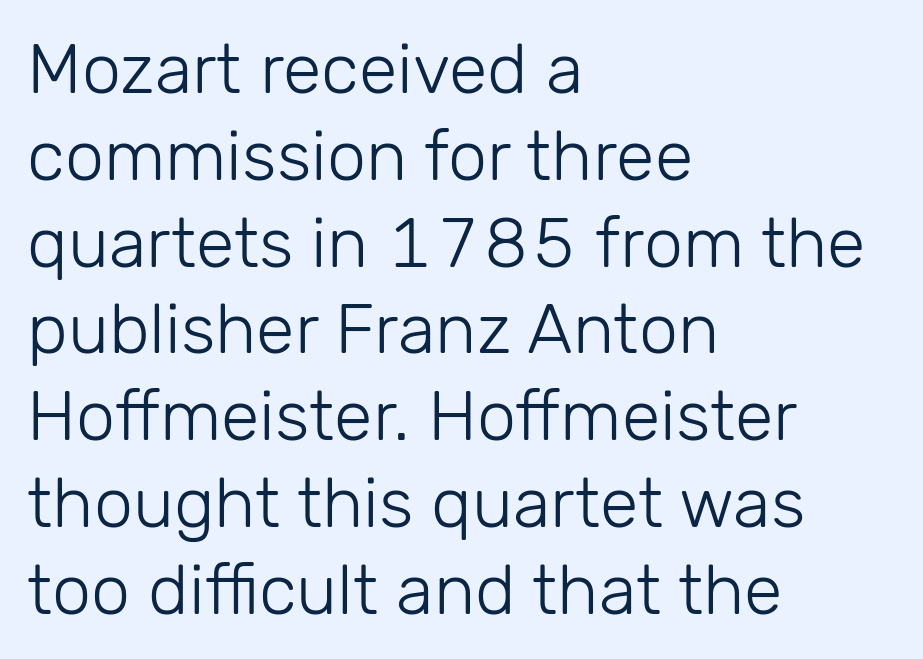
The image shows 70 px light sans-serif type, upright; set left-aligned, line spacing 1.24x, normal letter spacing, not underlined; low stroke contrast and a medium x-height.
